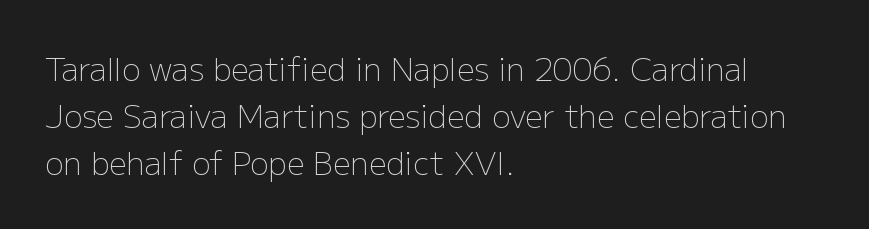
Unlike italic type, these characters show no tilt at all. Evenly set lines give the paragraph a standard silhouette. The space beneath each line is pristine and unruled. Here the designer chose a conventional face with non-uniform glyph widths. On a weight scale, this lands at 450 or below. Standard letterfit; no display-style spreading of the glyphs.
